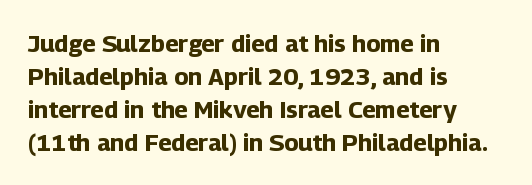
The tracking reads as untouched default to a designer's eye. Check the space under the baseline: it is left empty. The letters stand straight up with perfectly vertical stems. Each line starts at the same left margin while the right side varies. Weight check: bold — yes, fully. These lines sit exactly where default settings would place them.
